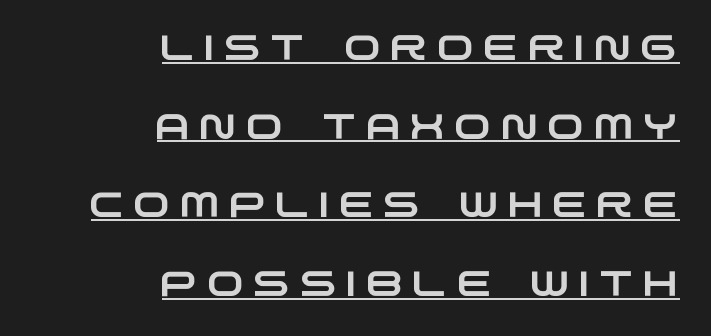
This block would shrink considerably if given ordinary leading; it's expanded now. Compared with typical body copy, the letter spacing here is much looser. This rendering uses right alignment, leaving the left contour irregular. A typesetter would label this face a sans. Notice how a bar underscores the lettering throughout. This sample has the flowing, uneven cadence of proportional lettering.
